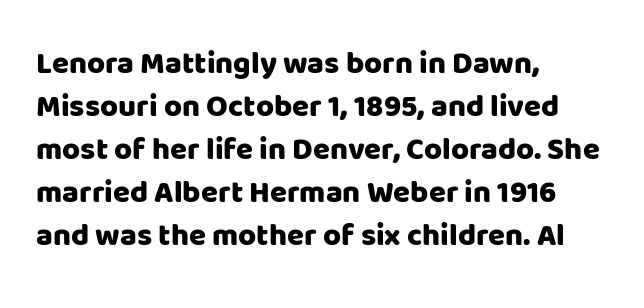
The image shows 31 px sans-serif type, upright; set left-aligned, normal line spacing (1.39x), normal letter spacing, not underlined; low stroke contrast and a large x-height.
